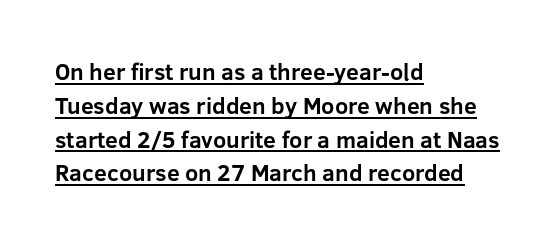
Compared with undecorated copy, this sample adds a rule below the words. Default kerning and tracking; the words read as compact shapes. Notice how the stems are strictly vertical — no italics here. Summary of vertical rhythm: regular, with standard interline spacing. Look at the stroke-to-counter ratio: heavy, a bold.
